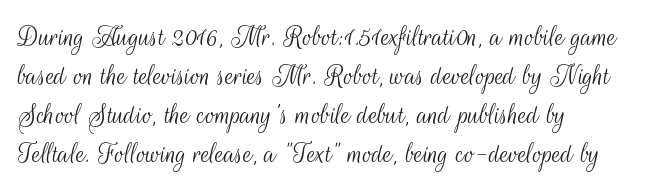
The image shows 31 px light, condensed sans-serif type; set left-aligned, normal line spacing (1.26x), normal letter spacing, not underlined; medium stroke contrast and a small x-height.
